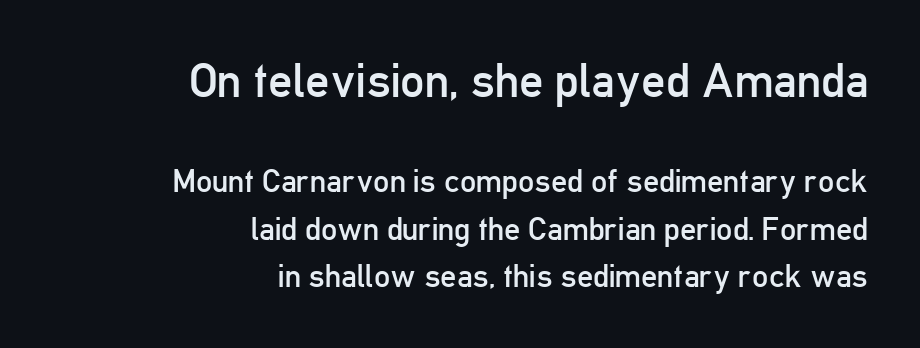
{"serif": "no", "italic": "no", "bold": "no", "weight": "regular", "width": "condensed", "stroke_contrast": "low", "x_height": "medium", "monospaced": "no", "underline": "no", "align": "right", "line_spacing": "normal", "line_spacing_ratio": 1.49, "letter_spacing": "normal", "letter_spacing_em": 0.0, "larger_block": "first", "size_ratio": 1.5, "glyph_px": 48}
